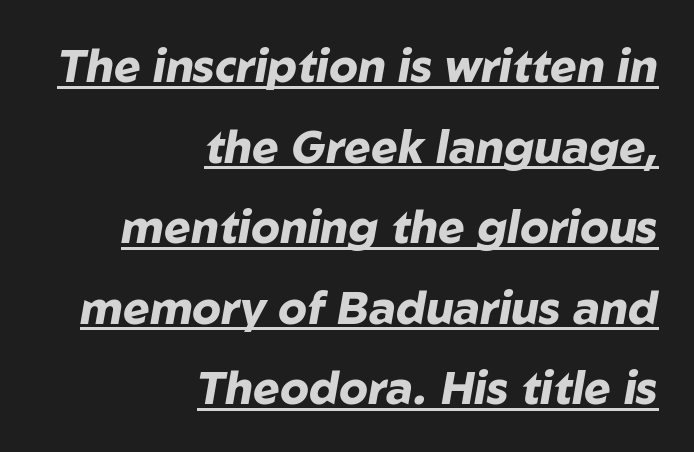
Q: Is the text bold? A: Yes.
Q: Is the text italic (slanted)? A: Yes, it leans right by about 10 degrees.
Q: Is the text underlined? A: Yes.
Q: How is the paragraph aligned? A: Right-aligned.
Q: Is the spacing between letters normal or unusually wide? A: Normal.
Q: Width (condensed, normal, or wide)? A: Normal.
Q: Stroke contrast? A: Low.
Q: x-height? A: Medium.
Q: Monospaced? A: No.
